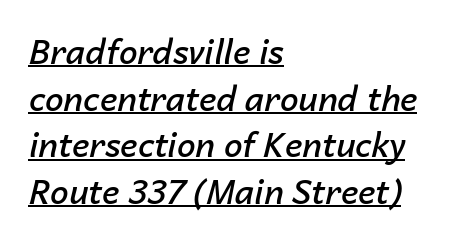
Q: Is the text bold? A: Semi-bold.
Q: Is the text italic (slanted)? A: Yes, it leans right by about 14 degrees.
Q: Is the text underlined? A: Yes.
Q: How is the paragraph aligned? A: Left-aligned.
Q: Is the spacing between letters normal or unusually wide? A: Normal.
Q: Is the spacing between lines tight, normal or loose? A: Normal.
Q: Width (condensed, normal, or wide)? A: Normal.
Q: Stroke contrast? A: Low.
Q: x-height? A: Medium.
Q: Monospaced? A: No.
